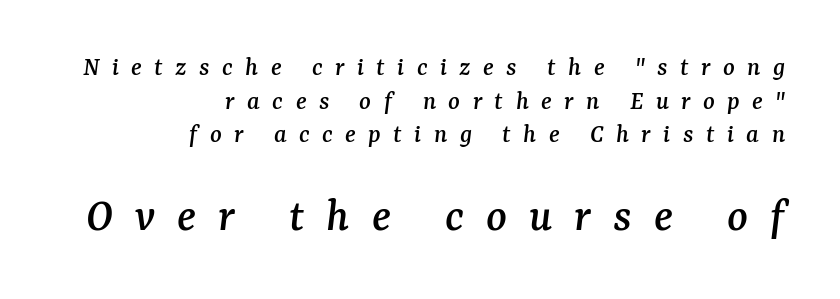
{"serif": "yes", "italic": "yes", "lean": "right", "slant_degrees": 7, "width": "normal", "stroke_contrast": "medium", "x_height": "medium", "monospaced": "no", "underline": "no", "align": "right", "line_spacing": "normal", "line_spacing_ratio": 1.25, "letter_spacing": "wide", "letter_spacing_em": 0.46, "larger_block": "second", "size_ratio": 1.78, "glyph_px": 48}
